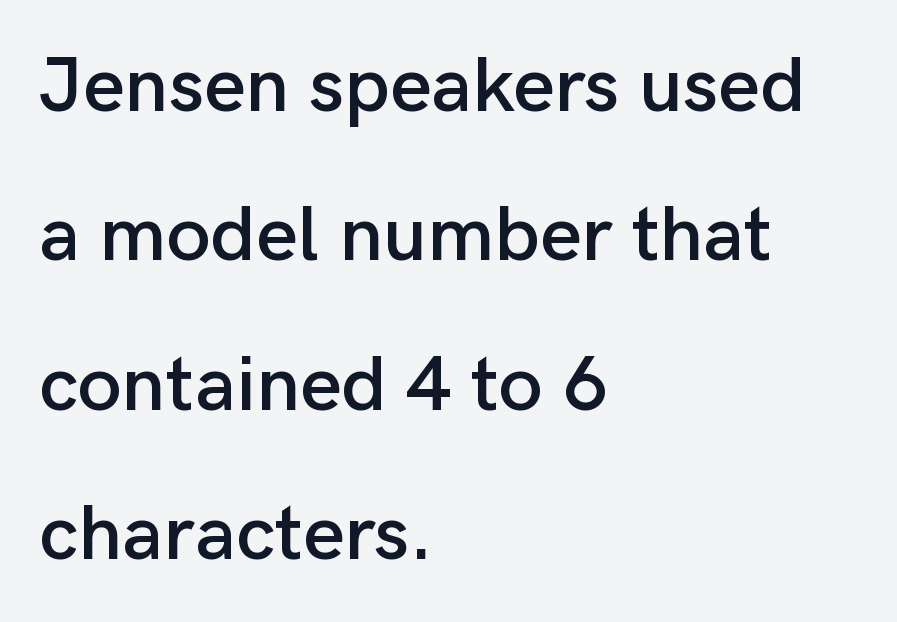
Check the space under the baseline: it is left empty. Varying glyph widths throughout — classic text-font behaviour. Teacher's note: observe the even left margin — that is flush-left alignment. Are there feet on the stems? There aren't — it's a sans.
